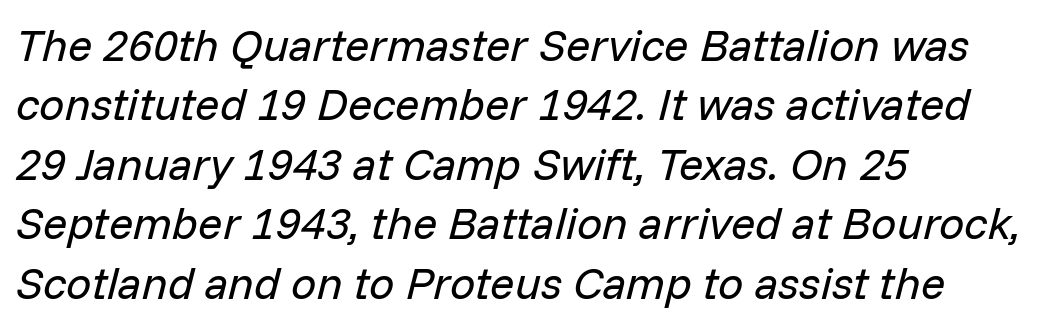
{"italic": "yes", "lean": "right", "slant_degrees": 14, "bold": "no", "weight": "regular", "width": "normal", "stroke_contrast": "low", "x_height": "medium", "monospaced": "no", "underline": "no", "align": "left", "line_spacing": "normal", "line_spacing_ratio": 1.32, "letter_spacing": "normal", "letter_spacing_em": 0.0, "glyph_px": 45}
